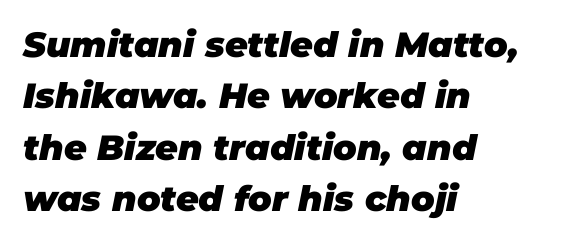
Q: Is the text bold? A: Yes.
Q: Is the text italic (slanted)? A: Yes, it leans right by about 11 degrees.
Q: Is the text underlined? A: No.
Q: How is the paragraph aligned? A: Left-aligned.
Q: Is the spacing between letters normal or unusually wide? A: Normal.
Q: Is the spacing between lines tight, normal or loose? A: Normal.
Q: Width (condensed, normal, or wide)? A: Normal.
Q: Stroke contrast? A: Low.
Q: x-height? A: Large.
Q: Monospaced? A: No.
